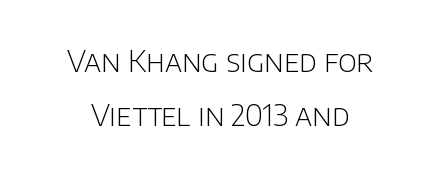
The image shows 30 px light sans-serif type, upright; set line spacing 1.8x, normal letter spacing, not underlined; low stroke contrast and a large x-height.
